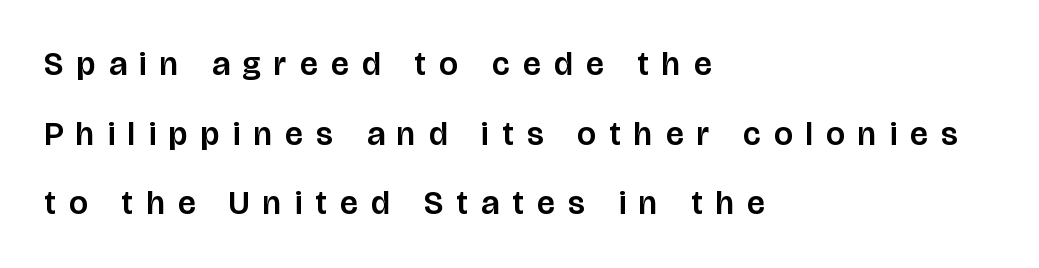
Q: Is the text italic (slanted)? A: No, it is upright.
Q: Is the typeface a serif or a sans-serif typeface? A: Sans-serif.
Q: Is the text underlined? A: No.
Q: How is the paragraph aligned? A: Left-aligned.
Q: Is the spacing between letters normal or unusually wide? A: Unusually wide.
Q: Is the spacing between lines tight, normal or loose? A: Loose.
Q: Width (condensed, normal, or wide)? A: Normal.
Q: Stroke contrast? A: Low.
Q: x-height? A: Large.
Q: Monospaced? A: No.
